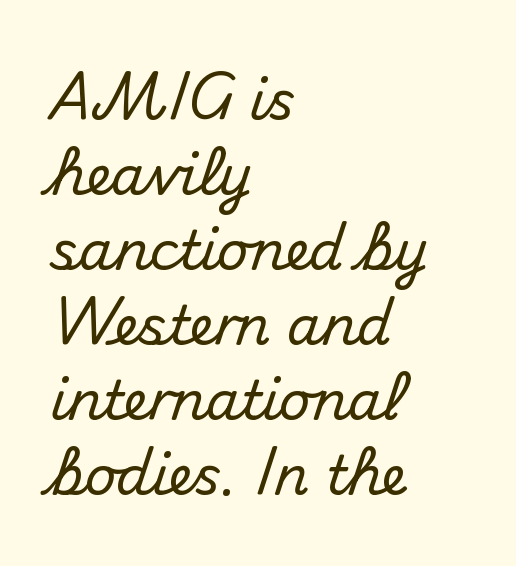
The passage shown stacks its lines at a standard gap. The type family on display is of the sans-serif kind. Notice how the passage keeps a crisp vertical edge on the left only. Varying glyph widths throughout — classic text-font behaviour. Nobody drew a line under any word here.
